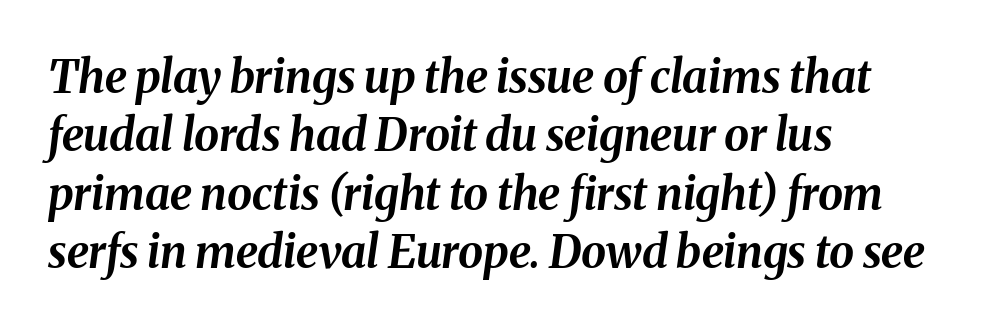
Q: Is the text bold? A: Yes.
Q: Is the text italic (slanted)? A: Yes, it leans right by about 8 degrees.
Q: Is the text underlined? A: No.
Q: How is the paragraph aligned? A: Left-aligned.
Q: Is the spacing between letters normal or unusually wide? A: Normal.
Q: Is the spacing between lines tight, normal or loose? A: Normal.
Q: Width (condensed, normal, or wide)? A: Normal.
Q: Stroke contrast? A: Medium.
Q: x-height? A: Medium.
Q: Monospaced? A: No.
